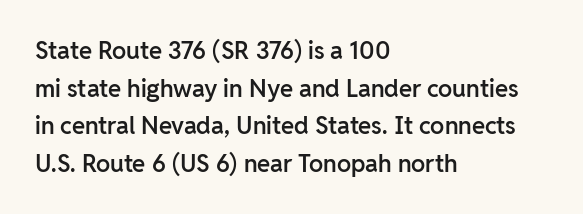
If you drew a ruler down the left edge, every line would touch it. Successive baselines arrive at the customary interval. The passage shown is semibold, sitting just below true bold. Style check: upright.
